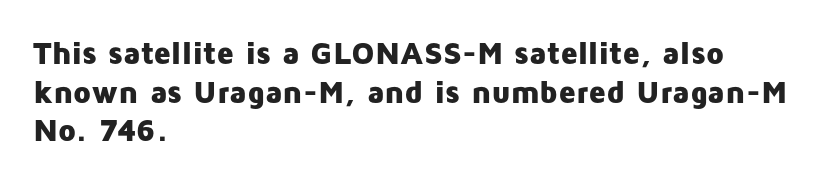
{"serif": "no", "italic": "no", "bold": "yes", "weight": "heavy", "width": "normal", "stroke_contrast": "low", "x_height": "medium", "monospaced": "no", "underline": "no", "align": "left", "line_spacing_ratio": 1.21, "letter_spacing": "normal", "letter_spacing_em": 0.0, "glyph_px": 32}
